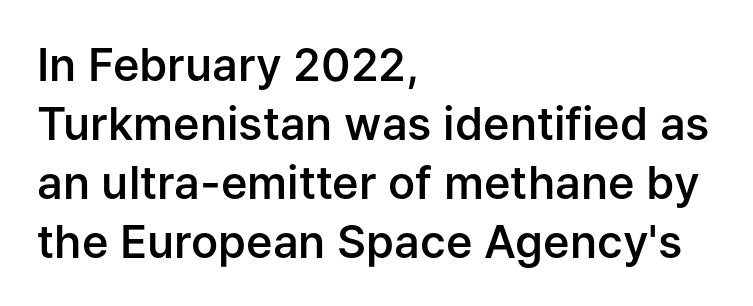
{"serif": "no", "italic": "no", "bold": "semi", "weight": "semibold", "width": "normal", "stroke_contrast": "low", "x_height": "medium", "monospaced": "no", "underline": "no", "align": "left", "line_spacing": "normal", "line_spacing_ratio": 1.31, "letter_spacing": "normal", "letter_spacing_em": 0.0, "glyph_px": 45}
